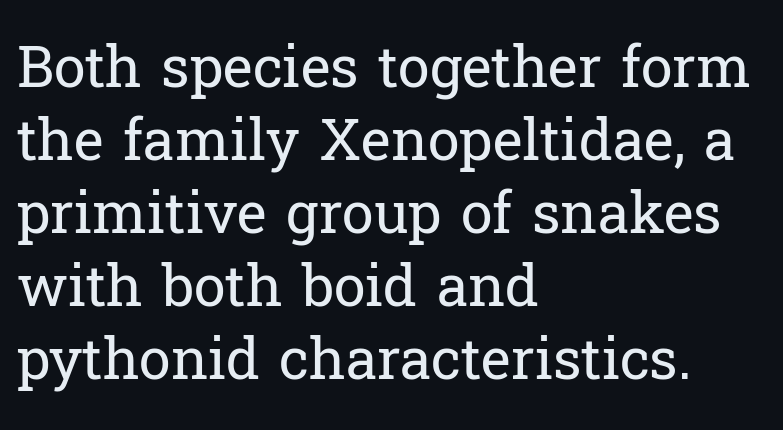
{"serif": "yes", "italic": "no", "bold": "no", "weight": "regular", "width": "normal", "stroke_contrast": "low", "x_height": "medium", "monospaced": "no", "underline": "no", "align": "left", "line_spacing": "normal", "line_spacing_ratio": 1.28, "letter_spacing": "normal", "letter_spacing_em": 0.0, "glyph_px": 57}
